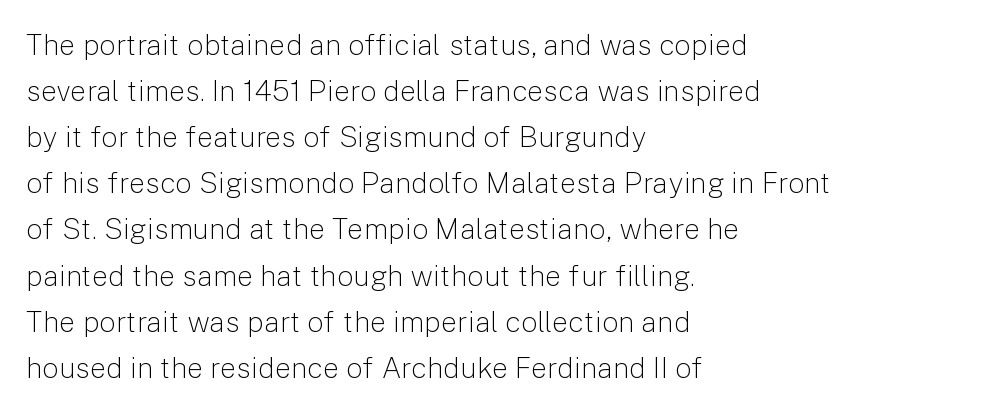
Compared with typical paragraphs, the rows here are spaced about the same. A clean baseline with only descenders dipping below it. You could not count columns in this text — the font is proportionally spaced. In terms of posture, this sample is upright. This is sans-serif lettering, the kind often seen on screens and signage.
